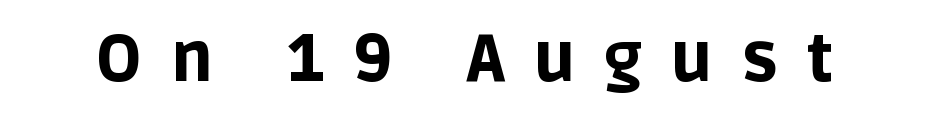
Q: Is the text bold? A: Yes.
Q: Is the text italic (slanted)? A: No, it is upright.
Q: Is the typeface a serif or a sans-serif typeface? A: Sans-serif.
Q: Is the text underlined? A: No.
Q: Is the spacing between letters normal or unusually wide? A: Unusually wide.
Q: Width (condensed, normal, or wide)? A: Normal.
Q: Stroke contrast? A: Low.
Q: x-height? A: Large.
Q: Monospaced? A: No.
